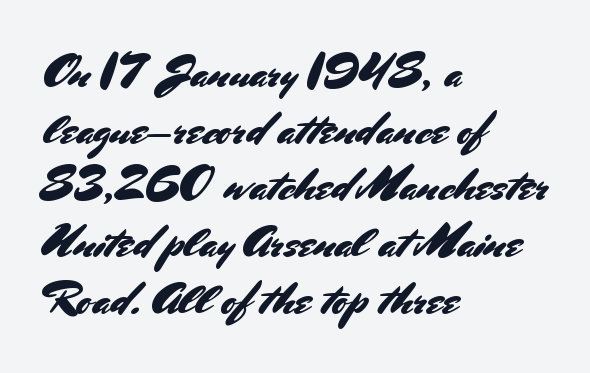
The image shows 45 px sans-serif type; set left-aligned, normal line spacing (1.26x), normal letter spacing, not underlined; medium stroke contrast and a small x-height.
